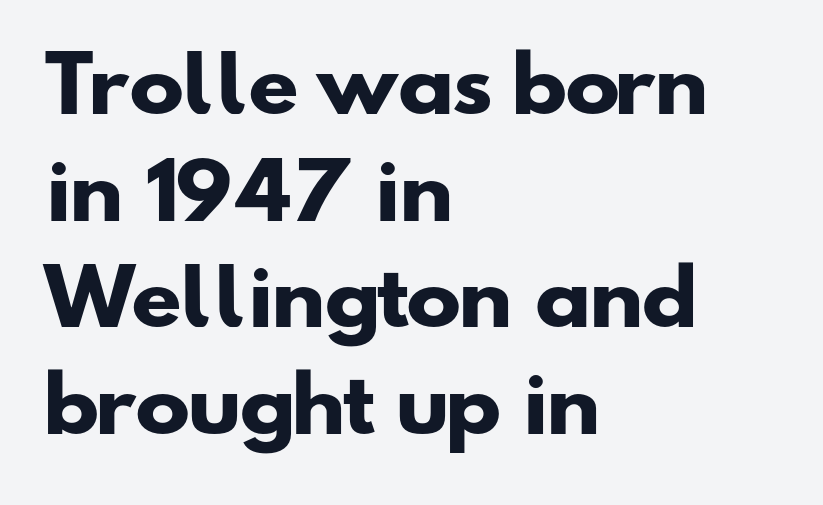
The image shows 74 px heavy, wide sans-serif type; set left-aligned, normal line spacing (1.44x), normal letter spacing, not underlined; low stroke contrast and a small x-height.
